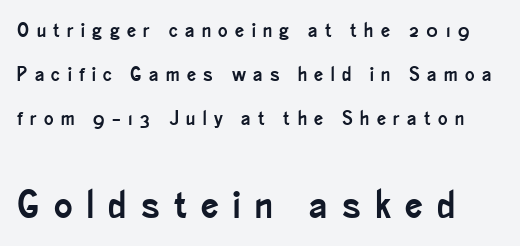
Q: Is the text italic (slanted)? A: No, it is upright.
Q: Is the typeface a serif or a sans-serif typeface? A: Sans-serif.
Q: Is the text underlined? A: No.
Q: Is the spacing between letters normal or unusually wide? A: Unusually wide.
Q: Is the spacing between lines tight, normal or loose? A: Loose.
Q: Which block of text is set in a larger size, the first (top) or the second (bottom)? A: The second (bottom) one.
Q: Width (condensed, normal, or wide)? A: Condensed.
Q: Stroke contrast? A: Low.
Q: x-height? A: Small.
Q: Monospaced? A: No.
